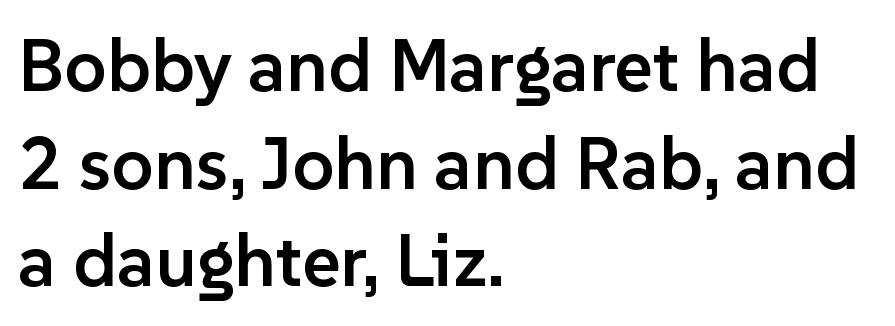
The image shows 74 px semibold sans-serif type, upright; set left-aligned, normal line spacing (1.32x), normal letter spacing, not underlined; low stroke contrast and a medium x-height.
